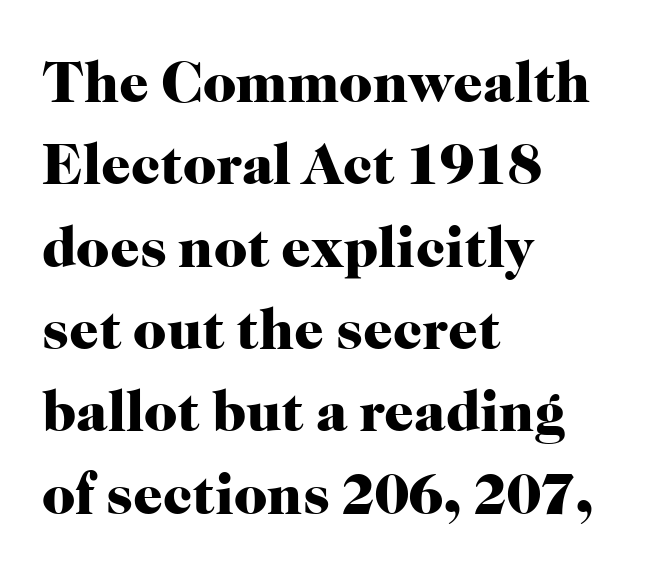
Q: Is the text bold? A: Yes.
Q: Is the text italic (slanted)? A: No, it is upright.
Q: Is the typeface a serif or a sans-serif typeface? A: Serif.
Q: Is the text underlined? A: No.
Q: How is the paragraph aligned? A: Left-aligned.
Q: Is the spacing between letters normal or unusually wide? A: Normal.
Q: Is the spacing between lines tight, normal or loose? A: Normal.
Q: Width (condensed, normal, or wide)? A: Normal.
Q: Stroke contrast? A: High.
Q: x-height? A: Medium.
Q: Monospaced? A: No.
